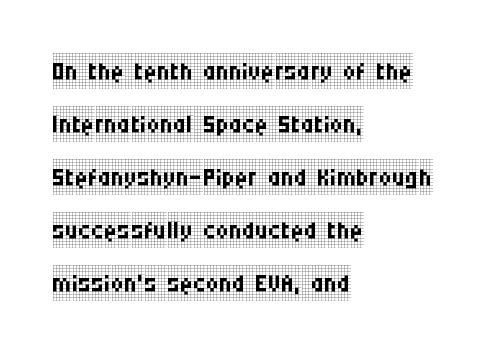
{"serif": "yes", "italic": "no", "bold": "no", "weight": "regular", "width": "condensed", "stroke_contrast": "low", "x_height": "large", "monospaced": "no", "underline": "no", "align": "left", "line_spacing": "normal", "line_spacing_ratio": 1.47, "letter_spacing": "normal", "letter_spacing_em": 0.0, "glyph_px": 36}
